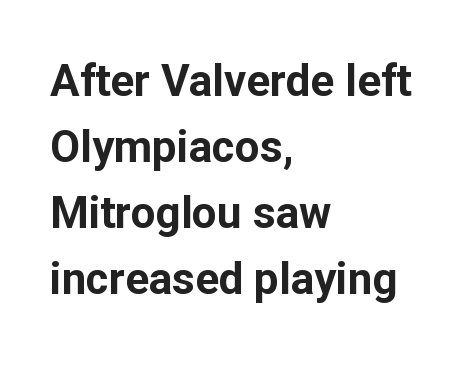
The image shows 44 px bold sans-serif type, upright; set left-aligned, normal line spacing (1.5x), normal letter spacing, not underlined; low stroke contrast and a medium x-height.
